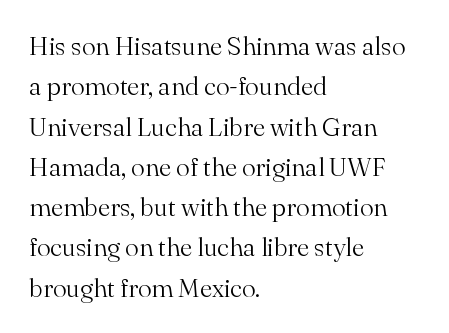
Check the space under the baseline: it is left empty. The type sits square on the baseline with zero lean. Line spacing here is normal. Casual observation: everything's shoved over to the left. Honestly, the letter spacing is just normal — you wouldn't notice it.
